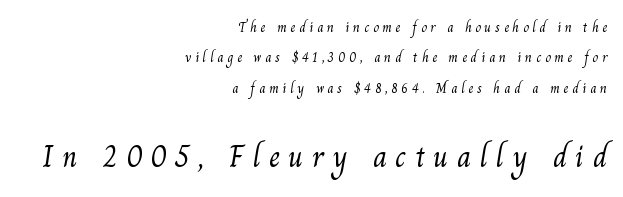
The image shows 31 px light serif type; set right-aligned, loose line spacing (2.17x), unusually wide letter spacing (+0.27 em), not underlined; the second (bottom) block is 2.21x larger; medium stroke contrast and a small x-height.
